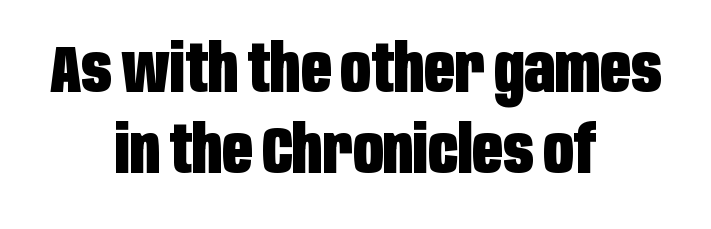
Q: Is the text bold? A: Yes.
Q: Is the text italic (slanted)? A: No, it is upright.
Q: Is the typeface a serif or a sans-serif typeface? A: Sans-serif.
Q: Is the text underlined? A: No.
Q: How is the paragraph aligned? A: Centered.
Q: Is the spacing between letters normal or unusually wide? A: Normal.
Q: Width (condensed, normal, or wide)? A: Condensed.
Q: Stroke contrast? A: Low.
Q: x-height? A: Large.
Q: Monospaced? A: No.
